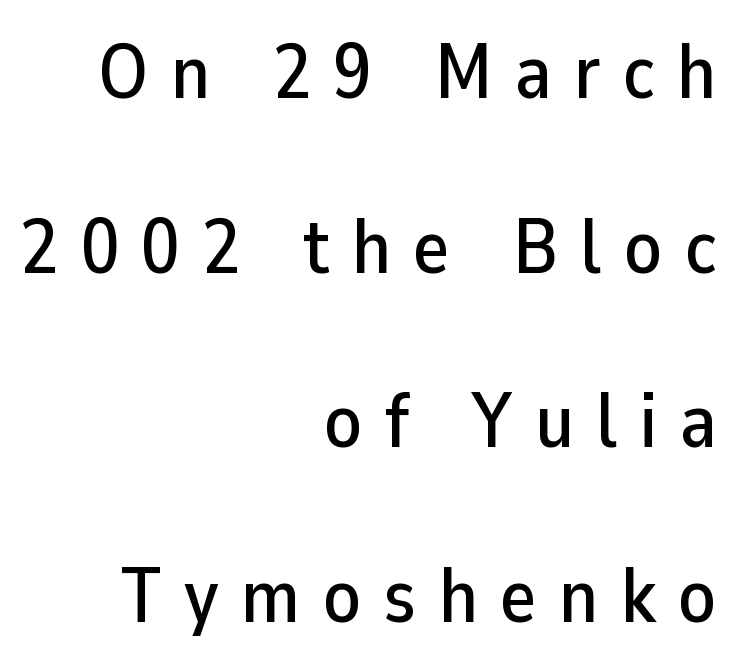
{"serif": "no", "italic": "no", "width": "normal", "stroke_contrast": "low", "x_height": "medium", "monospaced": "no", "underline": "no", "align": "right", "line_spacing": "loose", "line_spacing_ratio": 2.24, "letter_spacing": "wide", "letter_spacing_em": 0.28, "glyph_px": 78}
